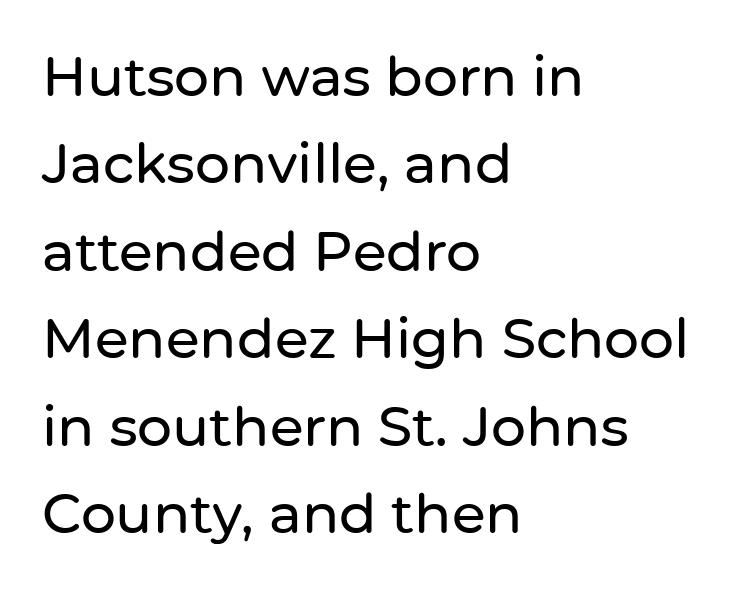
The lettering holds an erect, upright posture throughout. These lines are rendered in a variable-pitch font. The space beneath each line is pristine and unruled. A student would call this left alignment; a typographer would say flush left, rag right. The letters sit at their default tracking, neither squeezed nor spread. These lines are composed in type without serifs.
